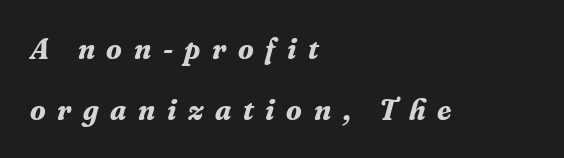
The image shows 29 px bold serif type, italic (leaning right); set left-aligned, loose line spacing (2.09x), unusually wide letter spacing (+0.4 em), not underlined; medium stroke contrast and a medium x-height.
